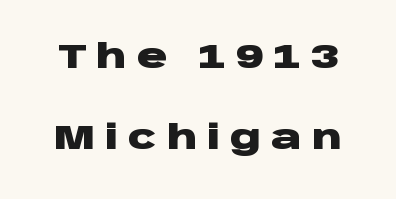
Q: Is the text bold? A: Yes.
Q: Is the text italic (slanted)? A: No, it is upright.
Q: Is the typeface a serif or a sans-serif typeface? A: Sans-serif.
Q: Is the text underlined? A: No.
Q: Is the spacing between letters normal or unusually wide? A: Unusually wide.
Q: Is the spacing between lines tight, normal or loose? A: Loose.
Q: Width (condensed, normal, or wide)? A: Wide.
Q: Stroke contrast? A: Low.
Q: x-height? A: Large.
Q: Monospaced? A: No.
